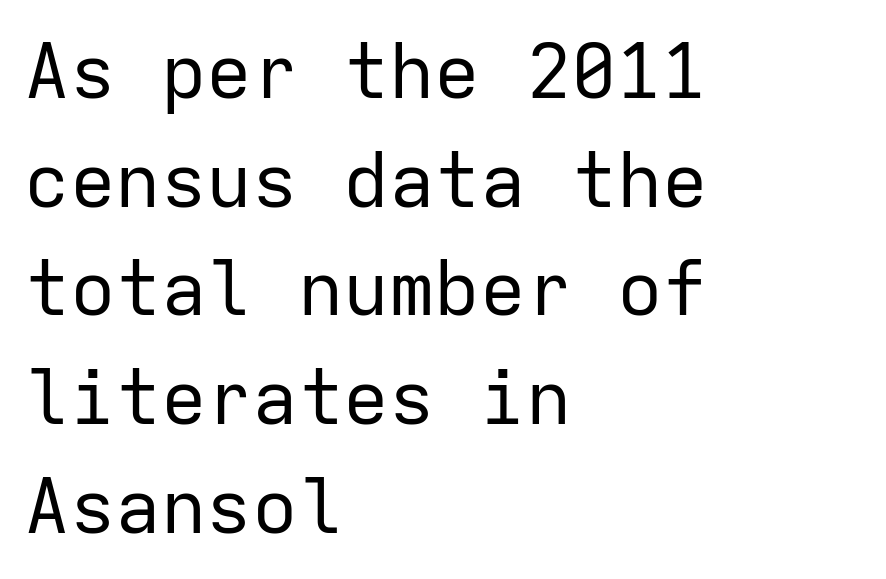
This is roman type, the default non-slanted kind. Spacing between characters is what you'd get straight out of the box. Successive baselines arrive at the customary interval. Each letter, wide or thin by design, is forced into the same width here. On a weight scale, this lands at 450 or below. Honestly, there is no underline to notice here at all.
